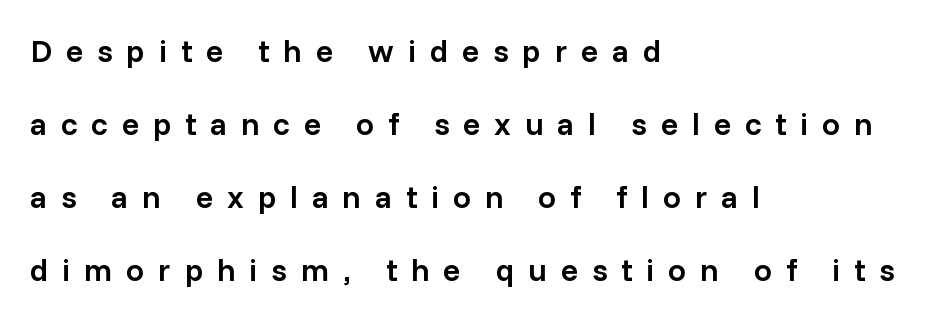
Q: Is the text bold? A: Semi-bold.
Q: Is the text italic (slanted)? A: No, it is upright.
Q: Is the typeface a serif or a sans-serif typeface? A: Sans-serif.
Q: Is the text underlined? A: No.
Q: How is the paragraph aligned? A: Left-aligned.
Q: Is the spacing between letters normal or unusually wide? A: Unusually wide.
Q: Is the spacing between lines tight, normal or loose? A: Loose.
Q: Width (condensed, normal, or wide)? A: Normal.
Q: Stroke contrast? A: Low.
Q: x-height? A: Medium.
Q: Monospaced? A: No.
